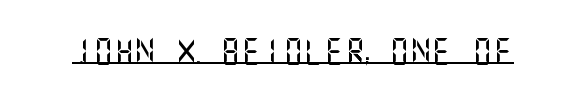
The image shows 26 px text type, upright; set normal letter spacing, underlined.
